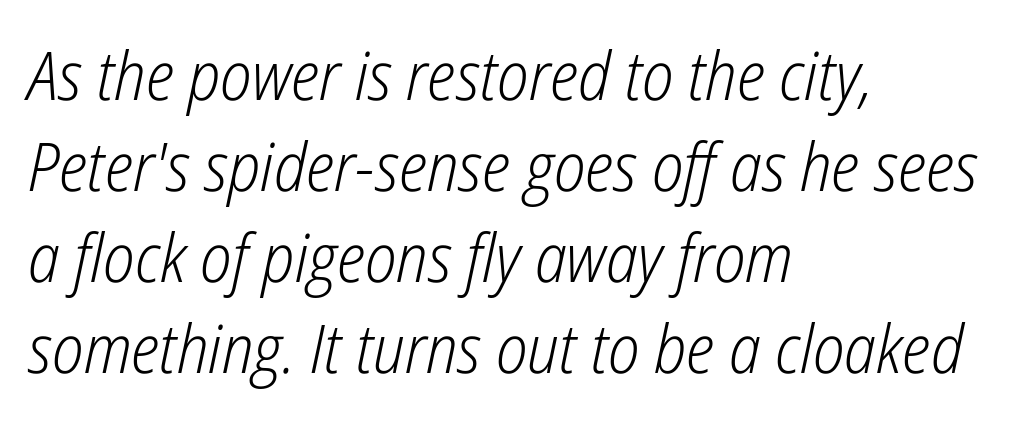
The passage shown stacks its lines at a standard gap. Students, note that the glyphs here touch the page at normal intervals. The face looks like a standard text weight, possibly lighter. The compositor pushed each line to the left boundary. Think of a printed novel: that variable character pitch is what you see here. The lettering tilts uniformly, giving the passage an italic look.
